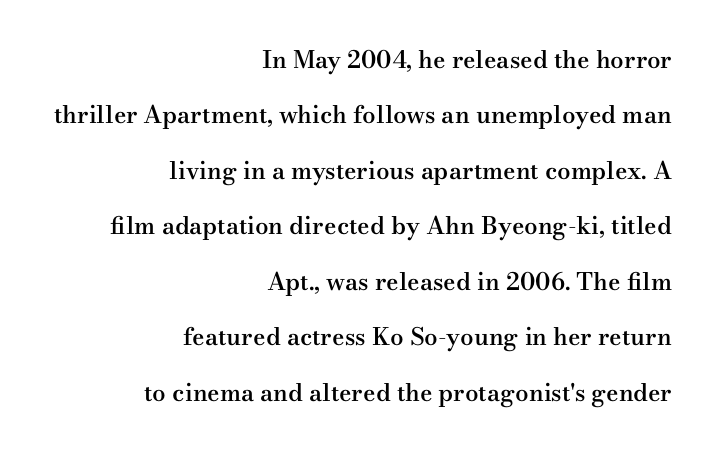
The image shows 24 px text type, upright; set right-aligned, loose line spacing (2.31x), normal letter spacing, not underlined.
